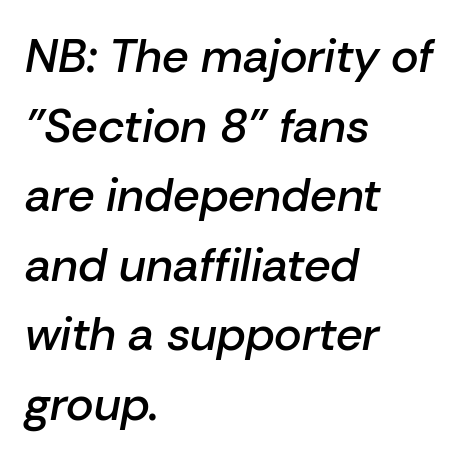
Q: Is the text bold? A: Semi-bold.
Q: Is the text italic (slanted)? A: Yes, it leans right by about 10 degrees.
Q: Is the text underlined? A: No.
Q: How is the paragraph aligned? A: Left-aligned.
Q: Is the spacing between letters normal or unusually wide? A: Normal.
Q: Is the spacing between lines tight, normal or loose? A: Normal.
Q: Width (condensed, normal, or wide)? A: Normal.
Q: Stroke contrast? A: Low.
Q: x-height? A: Medium.
Q: Monospaced? A: No.
